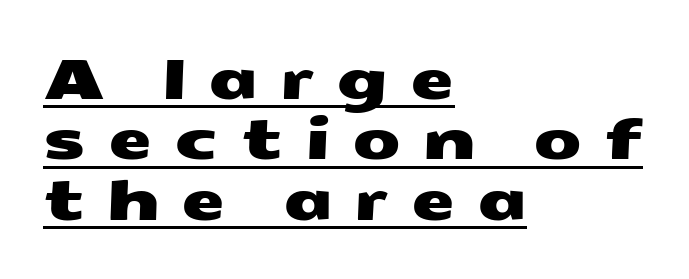
These lines are composed in type without serifs. These lines have a slow, spaced-out rhythm from letter to letter. Underline: present. The rendering anchors every line to the left-hand side. Cramped leading. This sample has the flowing, uneven cadence of proportional lettering.
